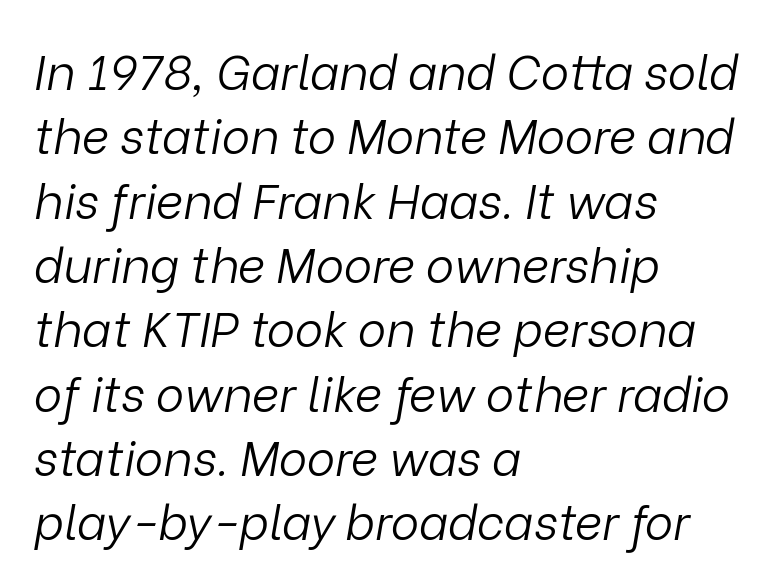
Stem width sits at or under what a default text font uses. Quick note: interline space is typical. Letter spacing: default. The rendering anchors every line to the left-hand side. Looks like regular typesetting: each glyph gets only the width it needs.
